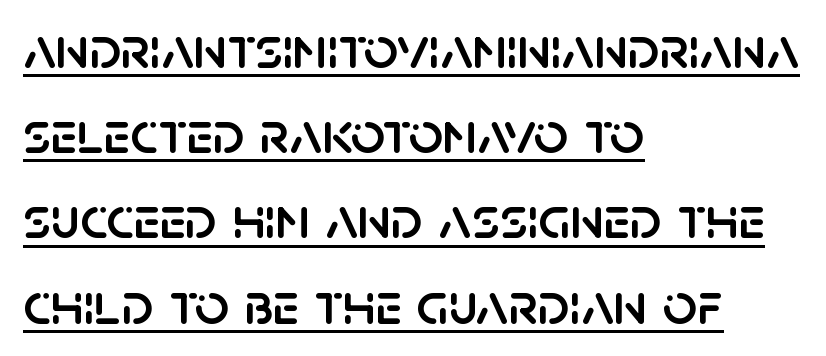
Looks like regular typesetting: each glyph gets only the width it needs. Regular leading. Tall strokes in this sample are plumb rather than angled. The rendering keeps characters at their native spacing.
